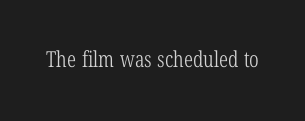
Q: Is the text bold? A: No.
Q: Is the text underlined? A: No.
Q: Is the spacing between letters normal or unusually wide? A: Normal.
